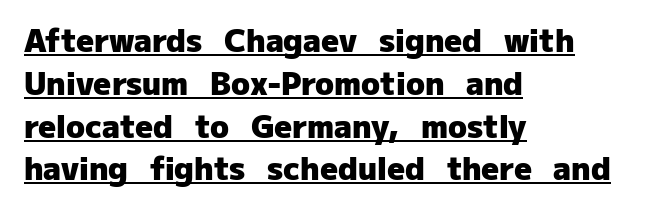
The rows are spaced the way most documents space them. Compared with typical body copy, the letter spacing here is the same. Typesetter's note: full bold, strokes at maximum text heaviness. Are there feet on the stems? There aren't — it's a sans. Teacher's note: observe the even left margin — that is flush-left alignment.
